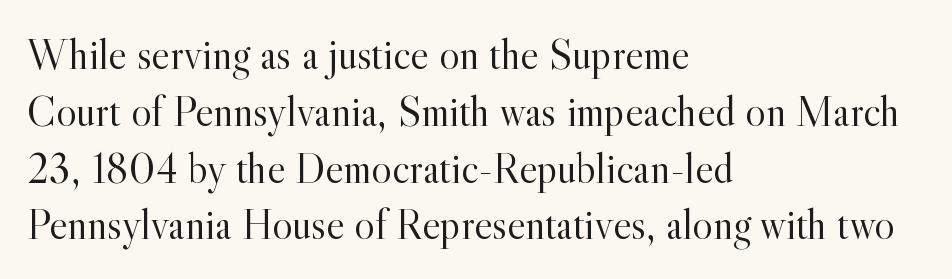
{"serif": "yes", "italic": "no", "bold": "no", "weight": "light", "width": "normal", "x_height": "small", "monospaced": "no", "underline": "no", "align": "left", "line_spacing": "normal", "line_spacing_ratio": 1.32, "letter_spacing": "normal", "letter_spacing_em": 0.0, "glyph_px": 43}
